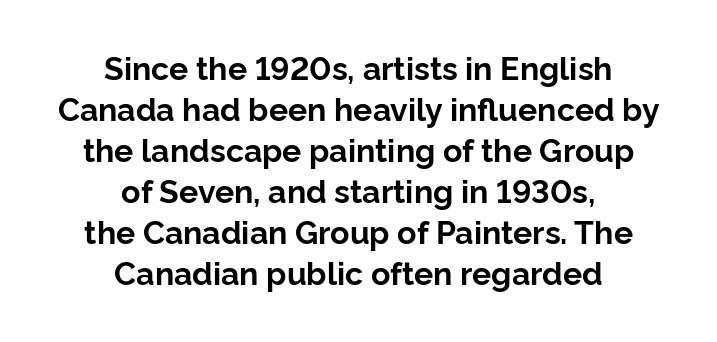
{"serif": "no", "italic": "no", "bold": "yes", "weight": "bold", "width": "normal", "stroke_contrast": "low", "x_height": "medium", "monospaced": "no", "underline": "no", "align": "center", "line_spacing": "normal", "line_spacing_ratio": 1.28, "letter_spacing": "normal", "letter_spacing_em": 0.0, "glyph_px": 32}
